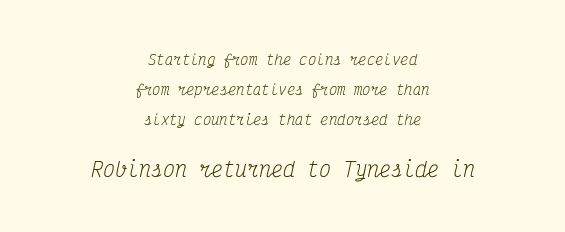
{"italic": "yes", "lean": "right", "slant_degrees": 12, "bold": "no", "underline": "no", "align": "center", "line_spacing": "loose", "line_spacing_ratio": 2.15, "letter_spacing": "normal", "letter_spacing_em": 0.0, "larger_block": "second", "size_ratio": 1.43, "glyph_px": 20}
